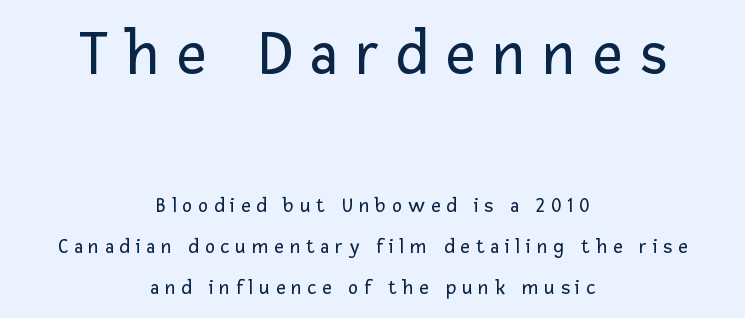
{"serif": "no", "italic": "no", "bold": "no", "weight": "regular", "width": "normal", "stroke_contrast": "low", "x_height": "medium", "monospaced": "no", "underline": "no", "align": "center", "line_spacing": "loose", "line_spacing_ratio": 1.94, "letter_spacing": "wide", "letter_spacing_em": 0.28, "larger_block": "first", "size_ratio": 3.05, "glyph_px": 64}
